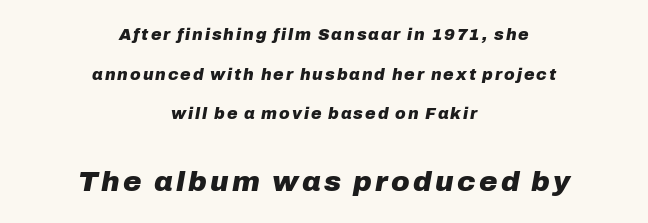
The image shows 28 px heavy type, italic (leaning right); set centered, loose line spacing (2.48x), not underlined; the second (bottom) block is 1.75x larger; low stroke contrast and a medium x-height.
